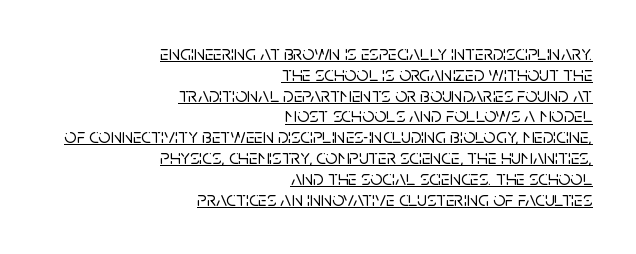
The image shows 21 px text type, upright; set right-aligned, tight line spacing (0.99x), normal letter spacing, underlined.
